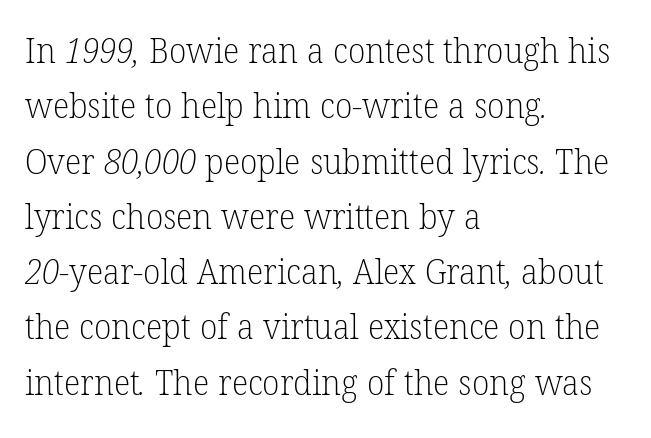
Q: Is the text bold? A: No.
Q: Is the typeface a serif or a sans-serif typeface? A: Serif.
Q: Is the text underlined? A: No.
Q: How is the paragraph aligned? A: Left-aligned.
Q: Is the spacing between letters normal or unusually wide? A: Normal.
Q: Is the spacing between lines tight, normal or loose? A: Normal.
Q: Width (condensed, normal, or wide)? A: Normal.
Q: Stroke contrast? A: Low.
Q: x-height? A: Medium.
Q: Monospaced? A: No.
